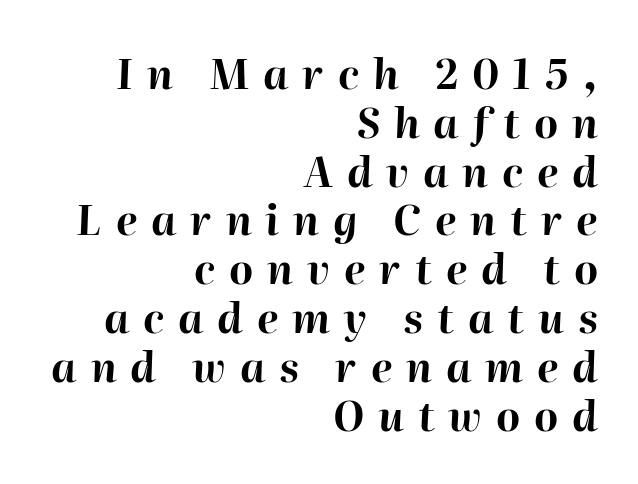
Tracking here is generous; glyphs stand well apart from one another. Do the characters align in a grid? No, the font is proportional. The axis of the letterforms is tilted away from vertical. These lines are set flush right with a ragged left edge. Every letter is thick-stroked: bold, no question.
